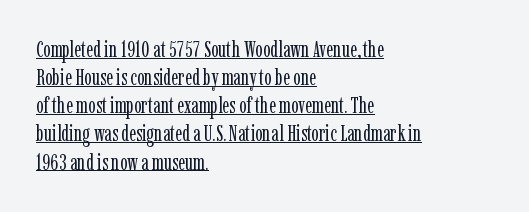
Weight class: somewhere from thin through regular. Horizontal bands of white between lines are of average thickness. Nope, not italic — everything's standing straight. Glance below the letters and you will spot a drawn line. Observe the ordinary spacing: letters are neighbours, not strangers. Is the block centered? No — it sits flush against the left margin.
